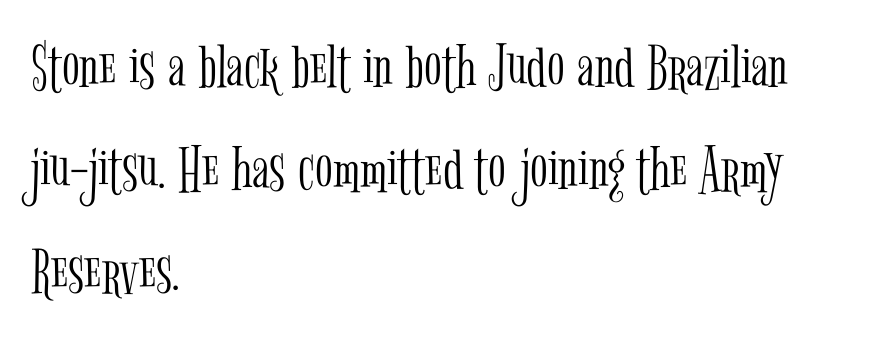
The image shows 65 px light, condensed serif type, upright; set left-aligned, normal line spacing (1.57x), normal letter spacing, not underlined; low stroke contrast and a medium x-height.
